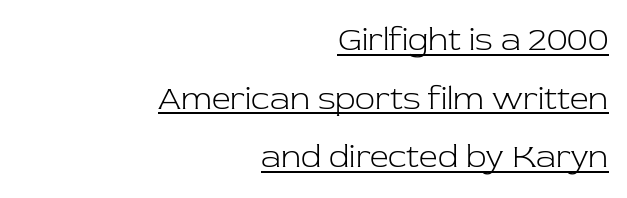
Q: Is the text bold? A: No.
Q: Is the text italic (slanted)? A: No, it is upright.
Q: Is the typeface a serif or a sans-serif typeface? A: Serif.
Q: Is the text underlined? A: Yes.
Q: How is the paragraph aligned? A: Right-aligned.
Q: Is the spacing between letters normal or unusually wide? A: Normal.
Q: Width (condensed, normal, or wide)? A: Normal.
Q: Stroke contrast? A: Low.
Q: x-height? A: Medium.
Q: Monospaced? A: No.
